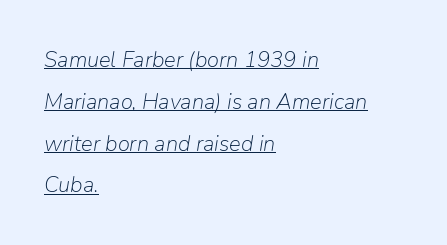
Q: Is the text bold? A: No.
Q: Is the text italic (slanted)? A: Yes, it leans right by about 9 degrees.
Q: Is the text underlined? A: Yes.
Q: How is the paragraph aligned? A: Left-aligned.
Q: Is the spacing between letters normal or unusually wide? A: Normal.
Q: Is the spacing between lines tight, normal or loose? A: Loose.
